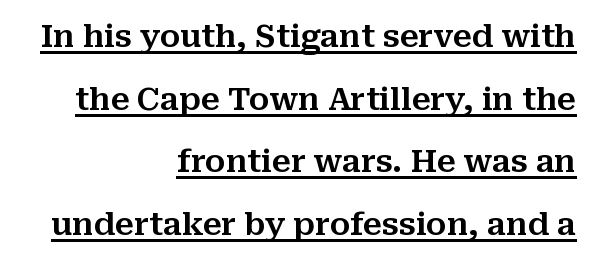
The image shows 31 px serif type, upright; set right-aligned, loose line spacing (2.02x), normal letter spacing, underlined; medium stroke contrast and a medium x-height.
